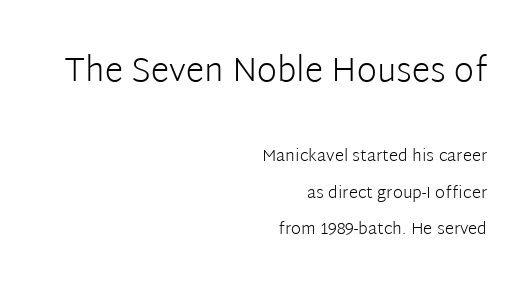
Q: Is the text bold? A: No.
Q: Is the text italic (slanted)? A: No, it is upright.
Q: Is the typeface a serif or a sans-serif typeface? A: Sans-serif.
Q: Is the text underlined? A: No.
Q: How is the paragraph aligned? A: Right-aligned.
Q: Is the spacing between letters normal or unusually wide? A: Normal.
Q: Is the spacing between lines tight, normal or loose? A: Loose.
Q: Which block of text is set in a larger size, the first (top) or the second (bottom)? A: The first (top) one.
Q: Width (condensed, normal, or wide)? A: Normal.
Q: Stroke contrast? A: Low.
Q: x-height? A: Medium.
Q: Monospaced? A: No.
